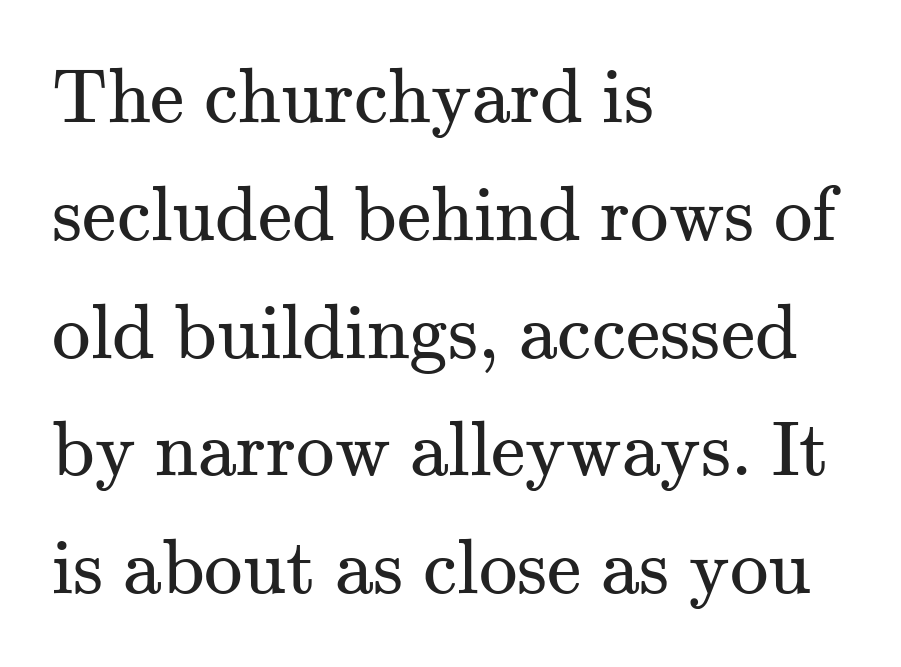
The image shows 77 px regular-weight serif type, upright; set left-aligned, normal line spacing (1.53x), normal letter spacing, not underlined; medium stroke contrast and a small x-height.
